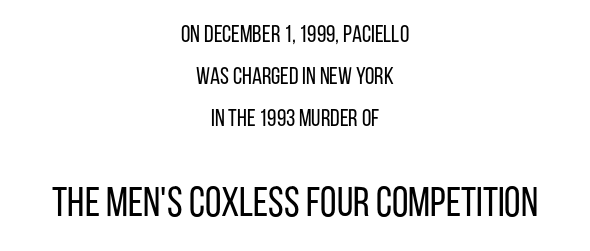
The strip under each line holds only bare page. These lines are rendered in a variable-pitch font. No letter is thick-stroked: the sample isn't bold. This sample uses plain, unmodified letter spacing. Is this a sans? Yes — the strokes have no serifs. The letters stand upright; this is a roman face.
